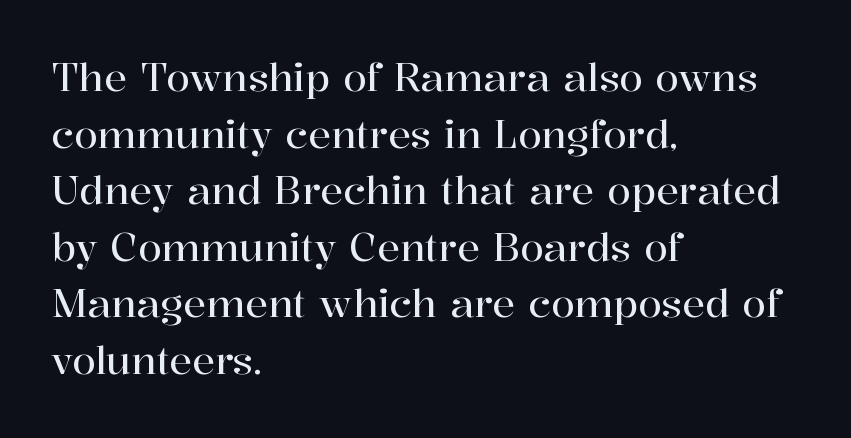
Classification — serif. Does the leading feel generous? No, just average. A typesetter would call this zero additional tracking. These lines are rendered in a variable-pitch font.
